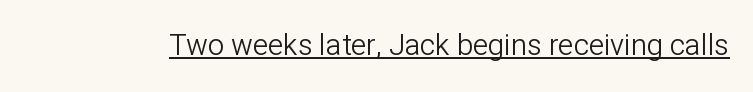
Think of a printed novel: that variable character pitch is what you see here. Nope, not italic — everything's standing straight. What stands out about the letter spacing? Nothing — it is the standard amount. Students, observe the line beneath the letters — that is underlining. The type family on display is of the sans-serif kind. Caption: face not bold, strokes unweighted.
